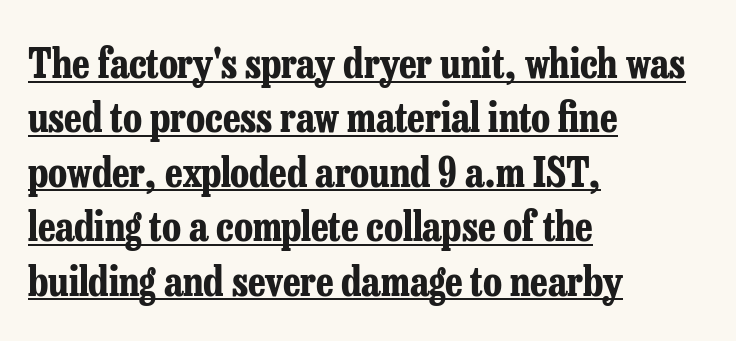
If you drew a ruler down the left edge, every line would touch it. This is the regular roman posture of the typeface. The face used here is rendered with its standard letterfit. What's the leading like? Ordinary, nothing unusual. These lines are rendered in a variable-pitch font.
